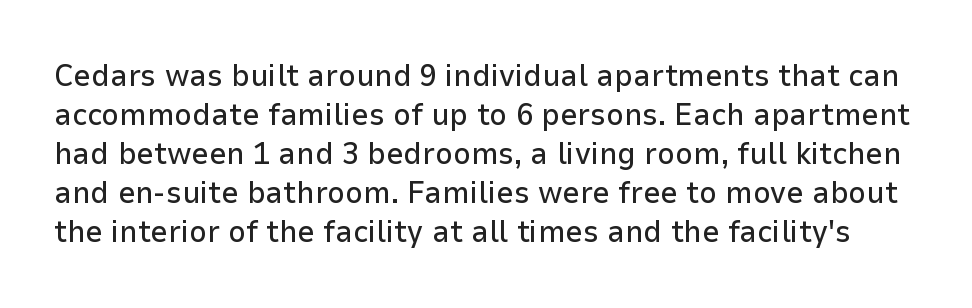
How would I describe the line gaps? Plain and ordinary. In terms of letterform style, serifs are entirely absent. You could call the tracking neutral — neither tight nor loose. Posture: straight, roman, zero tilt. The passage shown is typed in a proportional face where columns would drift.
